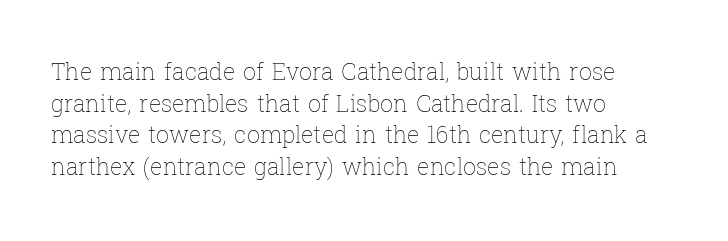
The image shows 23 px text type, upright; set left-aligned, normal line spacing (1.38x), normal letter spacing, not underlined.
